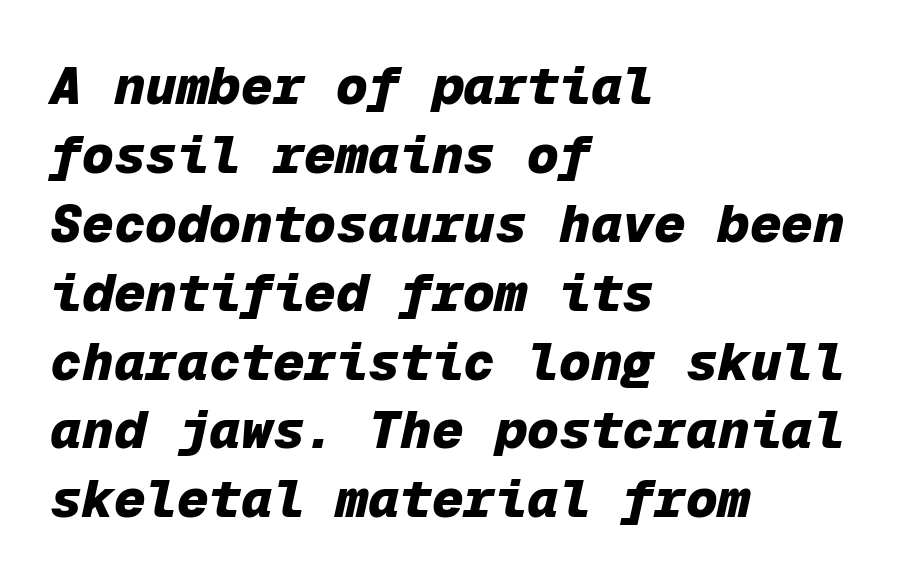
{"italic": "yes", "lean": "right", "slant_degrees": 12, "bold": "yes", "weight": "heavy", "width": "normal", "stroke_contrast": "low", "x_height": "medium", "monospaced": "yes", "underline": "no", "align": "left", "line_spacing": "normal", "line_spacing_ratio": 1.3, "letter_spacing": "normal", "letter_spacing_em": 0.0, "glyph_px": 53}
